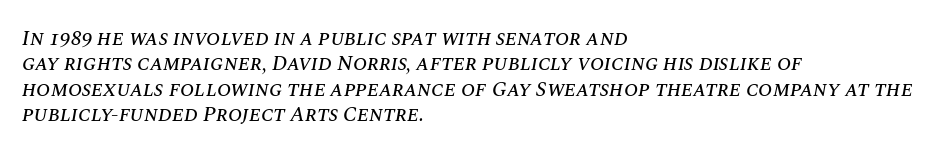
Look at the tracking — it's just the regular setting, nothing added. If you drew a ruler down the left edge, every line would touch it. The font's italic variant was chosen for this text. Letters rest on an invisible, unmarked baseline.
